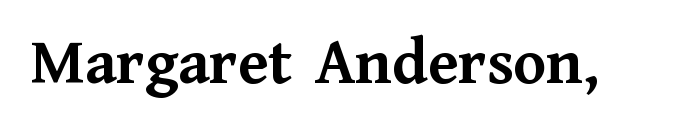
The image shows 67 px semibold serif type, upright; set normal letter spacing, not underlined; medium stroke contrast and a medium x-height.
